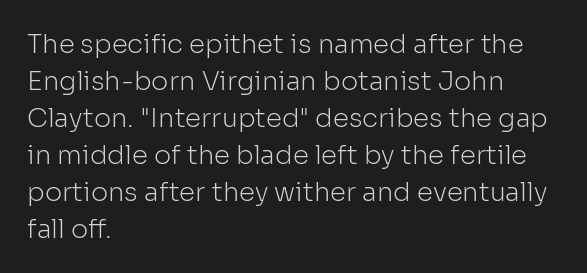
The image shows 26 px text type, upright; set left-aligned, normal line spacing (1.42x), normal letter spacing, not underlined.
